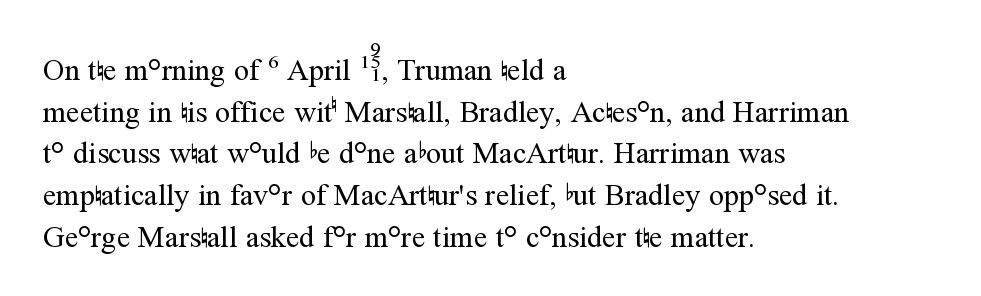
Q: Is the text bold? A: No.
Q: Is the text italic (slanted)? A: No, it is upright.
Q: Is the typeface a serif or a sans-serif typeface? A: Serif.
Q: Is the text underlined? A: No.
Q: How is the paragraph aligned? A: Left-aligned.
Q: Is the spacing between letters normal or unusually wide? A: Normal.
Q: Is the spacing between lines tight, normal or loose? A: Normal.
Q: Width (condensed, normal, or wide)? A: Normal.
Q: Stroke contrast? A: Medium.
Q: x-height? A: Medium.
Q: Monospaced? A: No.
